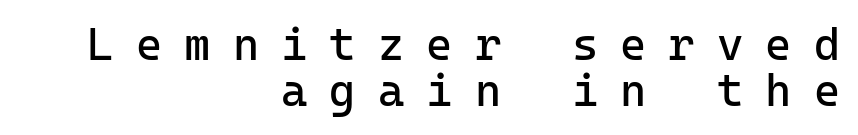
Q: Is the text bold? A: No.
Q: Is the text italic (slanted)? A: No, it is upright.
Q: Is the typeface a serif or a sans-serif typeface? A: Sans-serif.
Q: Is the text underlined? A: No.
Q: How is the paragraph aligned? A: Right-aligned.
Q: Is the spacing between letters normal or unusually wide? A: Unusually wide.
Q: Is the spacing between lines tight, normal or loose? A: Tight.
Q: Width (condensed, normal, or wide)? A: Normal.
Q: Stroke contrast? A: Low.
Q: x-height? A: Medium.
Q: Monospaced? A: Yes.
